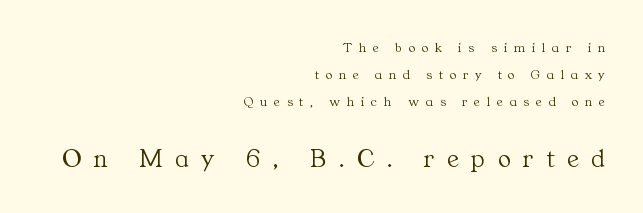
The image shows 27 px text type, upright; set right-aligned, loose line spacing (1.93x), unusually wide letter spacing (+0.47 em), not underlined; the second (bottom) block is 1.93x larger.
